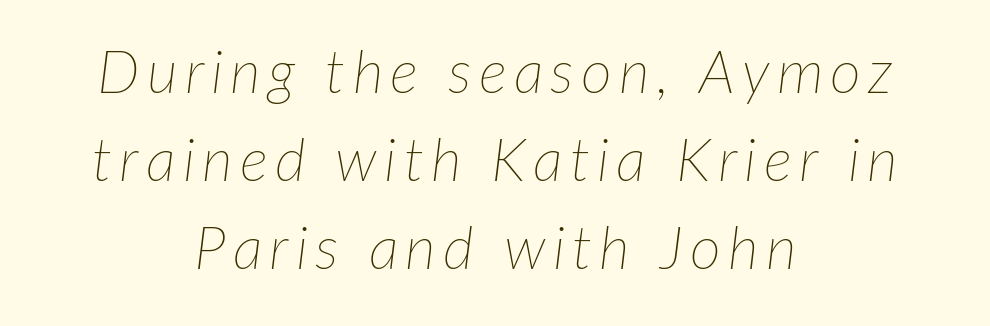
The image shows 60 px thin type, italic (leaning right); set centered, normal line spacing (1.47x), not underlined; low stroke contrast and a medium x-height.
